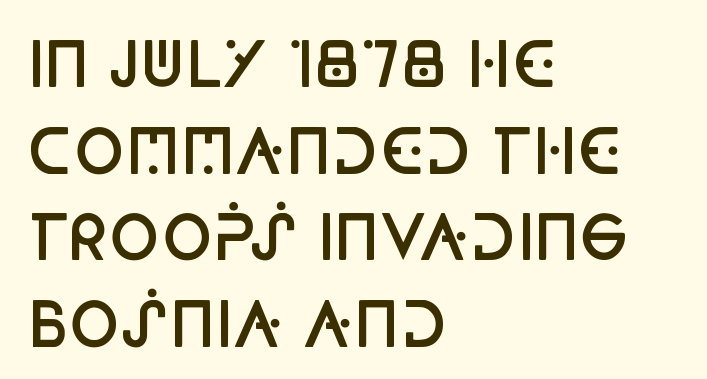
The image shows 61 px semibold, condensed sans-serif type, upright; set left-aligned, normal line spacing (1.42x), normal letter spacing, not underlined; low stroke contrast and a large x-height.
